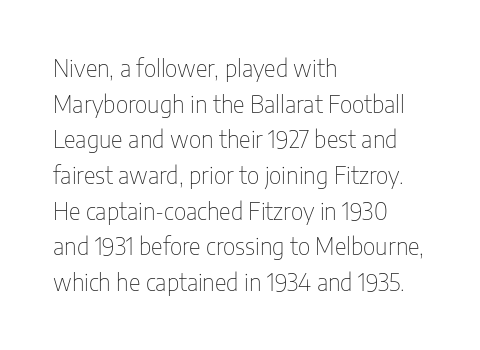
{"italic": "no", "bold": "no", "underline": "no", "align": "left", "line_spacing": "normal", "line_spacing_ratio": 1.55, "letter_spacing": "normal", "letter_spacing_em": 0.0, "glyph_px": 23}
